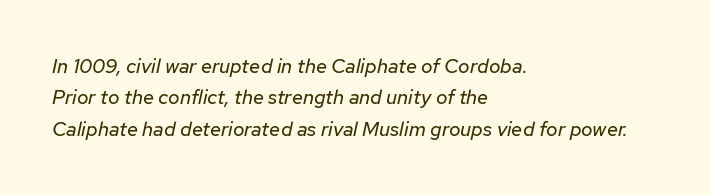
Q: Is the text bold? A: No.
Q: Is the text italic (slanted)? A: Yes, it leans right by about 12 degrees.
Q: Is the text underlined? A: No.
Q: How is the paragraph aligned? A: Left-aligned.
Q: Is the spacing between letters normal or unusually wide? A: Normal.
Q: Is the spacing between lines tight, normal or loose? A: Normal.
